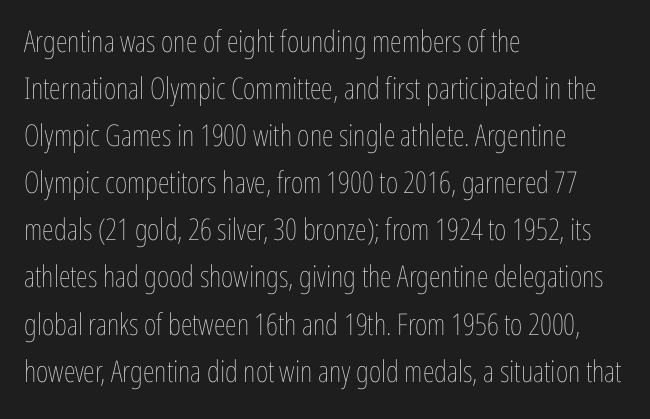
{"italic": "no", "bold": "no", "weight": "thin", "width": "condensed", "stroke_contrast": "low", "x_height": "medium", "monospaced": "no", "underline": "no", "align": "left", "line_spacing": "normal", "line_spacing_ratio": 1.57, "letter_spacing": "normal", "letter_spacing_em": 0.0, "glyph_px": 30}
